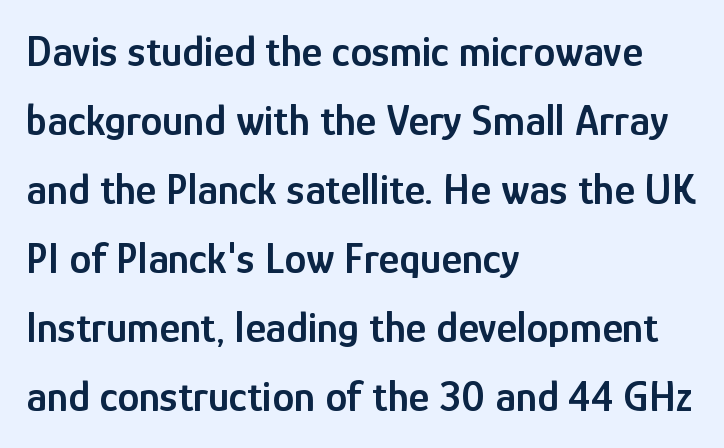
Q: Is the text bold? A: Semi-bold.
Q: Is the text italic (slanted)? A: No, it is upright.
Q: Is the typeface a serif or a sans-serif typeface? A: Sans-serif.
Q: Is the text underlined? A: No.
Q: How is the paragraph aligned? A: Left-aligned.
Q: Is the spacing between letters normal or unusually wide? A: Normal.
Q: Is the spacing between lines tight, normal or loose? A: Normal.
Q: Width (condensed, normal, or wide)? A: Condensed.
Q: Stroke contrast? A: Low.
Q: x-height? A: Medium.
Q: Monospaced? A: No.
